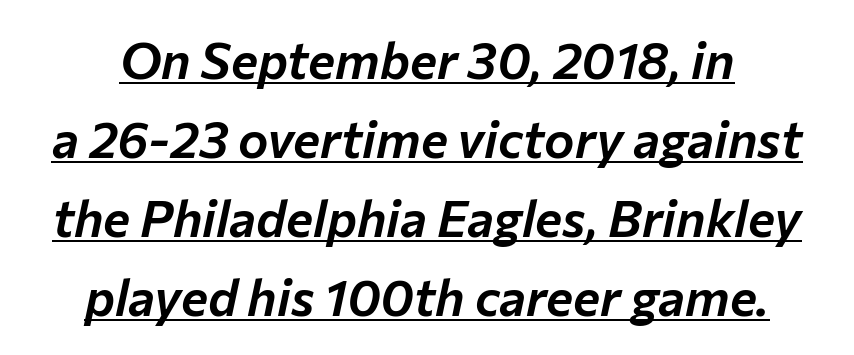
Varying glyph widths throughout — classic text-font behaviour. Underline: present. This sample uses plain, unmodified letter spacing. Regular leading. Emphasis-style slanted type is in use.
